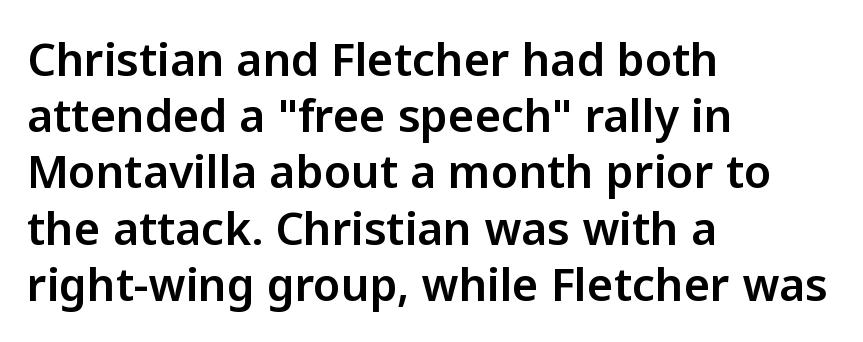
The image shows 45 px sans-serif type, upright; set left-aligned, normal line spacing (1.25x), normal letter spacing, not underlined; low stroke contrast and a medium x-height.
